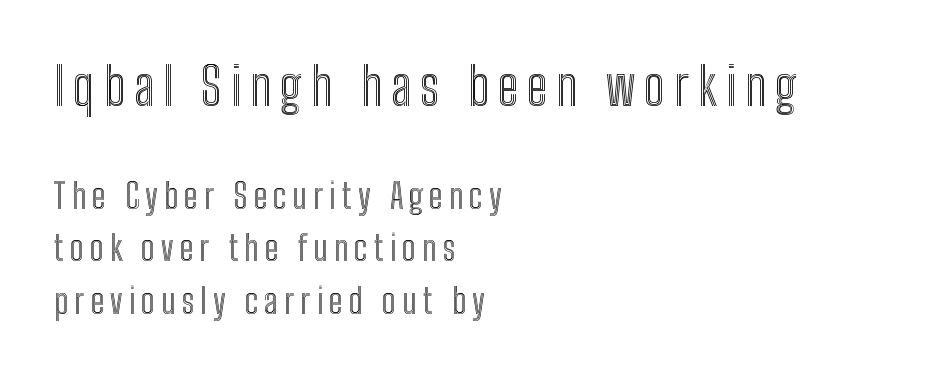
The image shows 52 px condensed type, upright; set left-aligned, normal line spacing (1.5x), not underlined; the first (top) block is 1.49x larger; a medium x-height.
